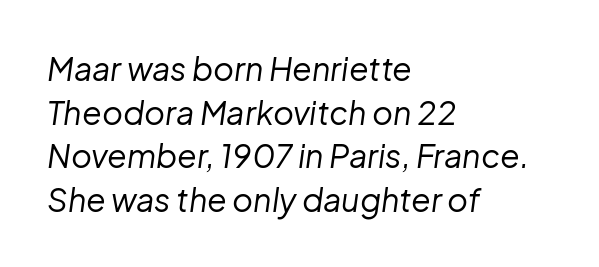
{"italic": "yes", "lean": "right", "slant_degrees": 8, "bold": "no", "weight": "regular", "width": "normal", "stroke_contrast": "low", "x_height": "medium", "monospaced": "no", "underline": "no", "align": "left", "line_spacing": "normal", "line_spacing_ratio": 1.36, "letter_spacing": "normal", "letter_spacing_em": 0.0, "glyph_px": 32}
